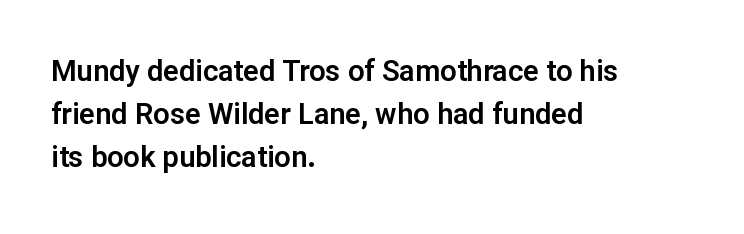
{"serif": "no", "italic": "no", "width": "normal", "stroke_contrast": "low", "x_height": "medium", "monospaced": "no", "underline": "no", "align": "left", "line_spacing": "normal", "line_spacing_ratio": 1.48, "letter_spacing": "normal", "letter_spacing_em": 0.0, "glyph_px": 29}
